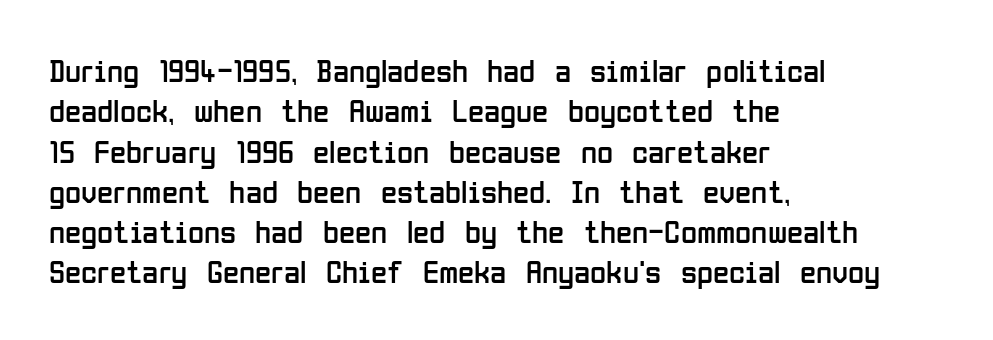
Nothing heavy about these letters — not bold at all. Notice how the stems are strictly vertical — no italics here. Font category for this specimen: sans-serif. A student would call this left alignment; a typographer would say flush left, rag right.
